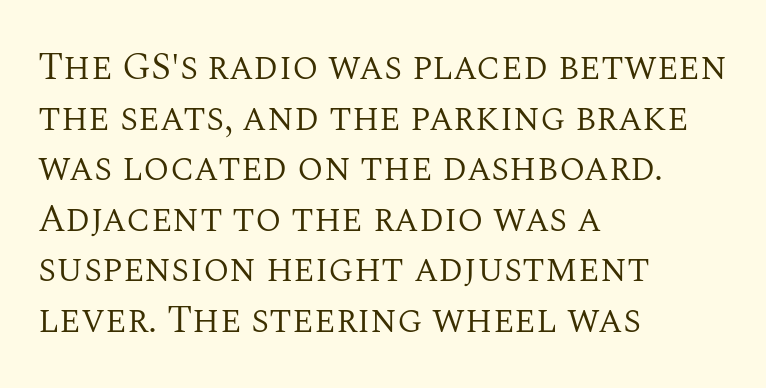
{"serif": "yes", "italic": "no", "bold": "no", "weight": "regular", "width": "normal", "stroke_contrast": "medium", "x_height": "large", "monospaced": "no", "underline": "no", "align": "left", "line_spacing": "normal", "line_spacing_ratio": 1.33, "letter_spacing": "normal", "letter_spacing_em": 0.0, "glyph_px": 38}
